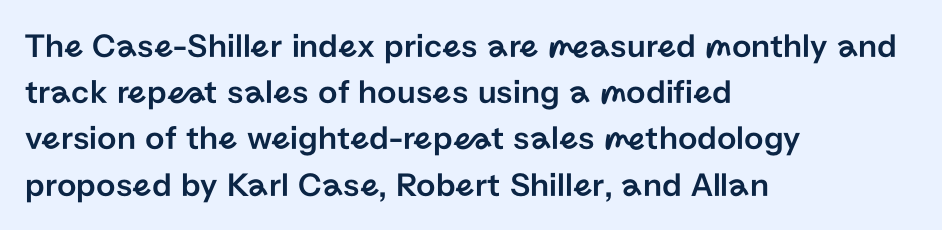
The image shows 34 px sans-serif type, upright; set left-aligned, normal line spacing (1.36x), normal letter spacing, not underlined; low stroke contrast and a medium x-height.
